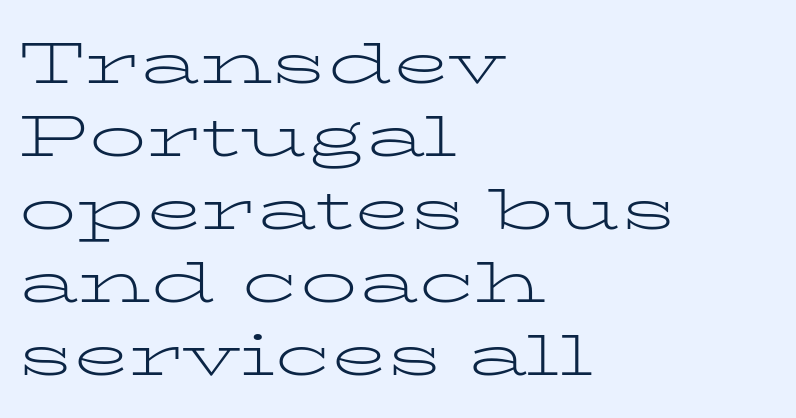
The image shows 57 px light, wide serif type, upright; set left-aligned, normal line spacing (1.28x), normal letter spacing, not underlined; low stroke contrast and a medium x-height.
